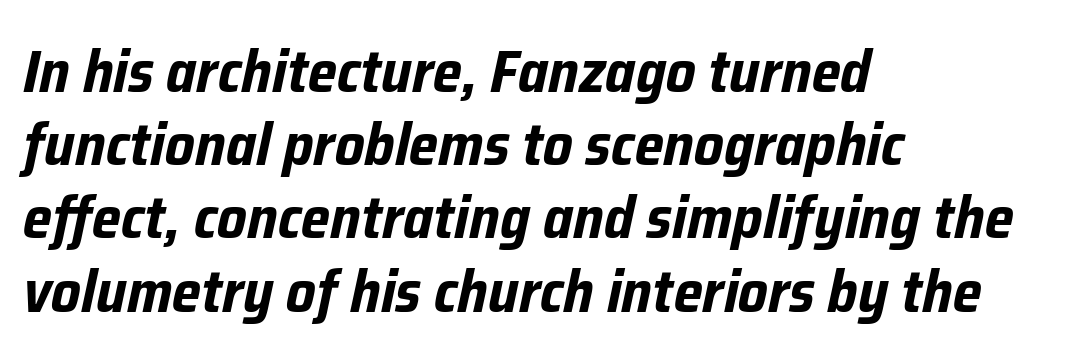
What weight is shown? A full bold with thick strokes. Tracking value appears to be zero — textbook default spacing. The axis of the letterforms is tilted away from vertical. The face used here is proportionally spaced, like ordinary book or web type. If you drew a ruler down the left edge, every line would touch it.
